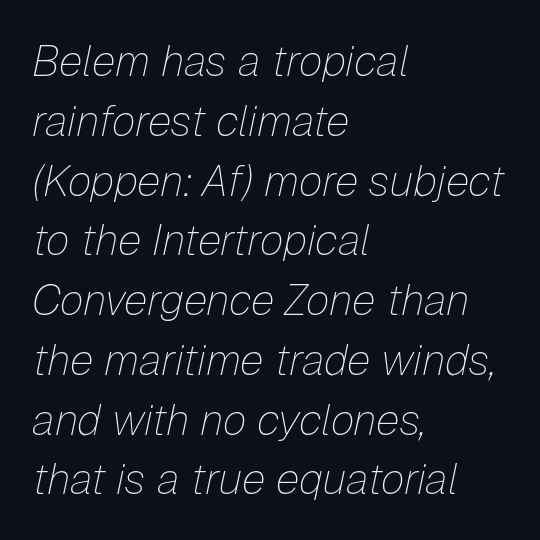
Line beginnings align vertically; line endings do not. Leading: standard. Quick note: underline off. A typesetter would mark this as italic. Stems and bowls with no extra thickness — not bold. Spacing verdict: proportional, widths tailored to each character.
